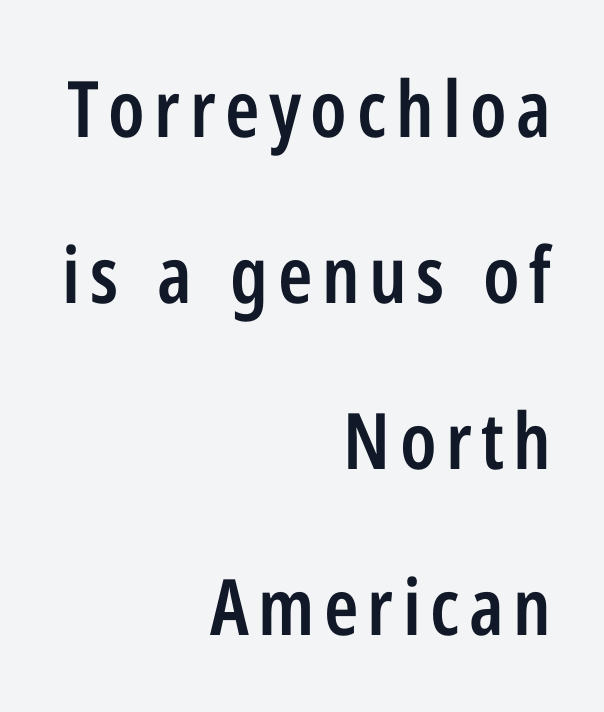
The image shows 78 px semibold, condensed sans-serif type, upright; set right-aligned, loose line spacing (2.13x), not underlined; low stroke contrast and a medium x-height.
